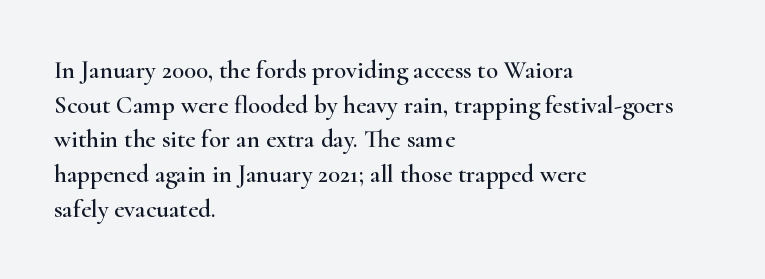
{"italic": "no", "underline": "no", "align": "left", "line_spacing": "normal", "line_spacing_ratio": 1.39, "letter_spacing": "normal", "letter_spacing_em": 0.0, "glyph_px": 25}
